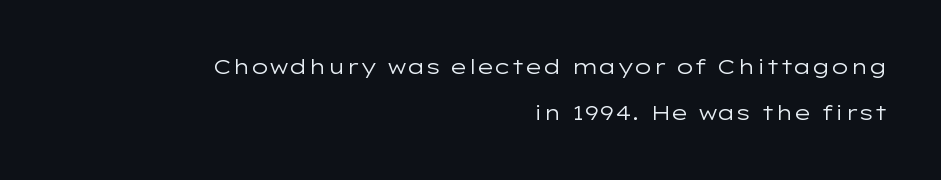
{"italic": "no", "bold": "no", "underline": "no", "align": "right", "line_spacing": "loose", "line_spacing_ratio": 2.21, "letter_spacing": "normal", "letter_spacing_em": 0.0, "glyph_px": 21}
